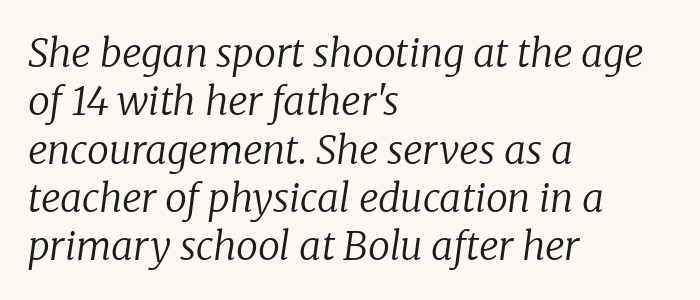
Q: Is the text bold? A: No.
Q: Is the text italic (slanted)? A: Yes, it leans right by about 8 degrees.
Q: Is the typeface a serif or a sans-serif typeface? A: Serif.
Q: Is the text underlined? A: No.
Q: How is the paragraph aligned? A: Left-aligned.
Q: Is the spacing between letters normal or unusually wide? A: Normal.
Q: Width (condensed, normal, or wide)? A: Normal.
Q: Stroke contrast? A: Low.
Q: x-height? A: Medium.
Q: Monospaced? A: No.
